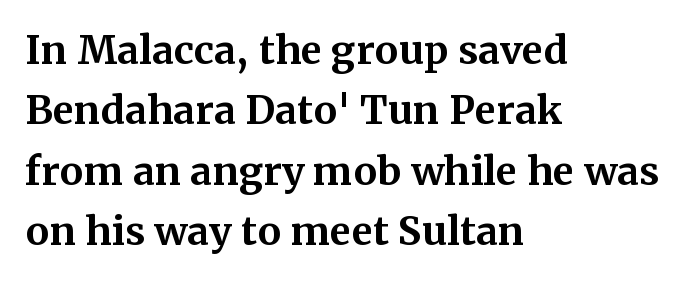
The image shows 39 px bold serif type, upright; set left-aligned, normal line spacing (1.55x), normal letter spacing, not underlined; medium stroke contrast and a medium x-height.
